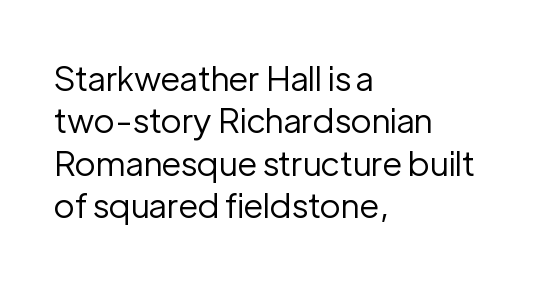
{"serif": "no", "italic": "no", "bold": "no", "weight": "regular", "width": "normal", "stroke_contrast": "low", "x_height": "medium", "monospaced": "no", "underline": "no", "align": "left", "line_spacing": "normal", "line_spacing_ratio": 1.25, "letter_spacing": "normal", "letter_spacing_em": 0.0, "glyph_px": 34}
